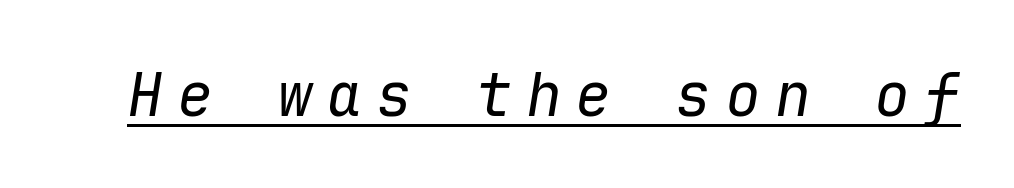
Q: Is the text bold? A: No.
Q: Is the text italic (slanted)? A: Yes, it leans right by about 9 degrees.
Q: Is the text underlined? A: Yes.
Q: Is the spacing between letters normal or unusually wide? A: Unusually wide.
Q: Width (condensed, normal, or wide)? A: Normal.
Q: Stroke contrast? A: Low.
Q: x-height? A: Medium.
Q: Monospaced? A: Yes.
